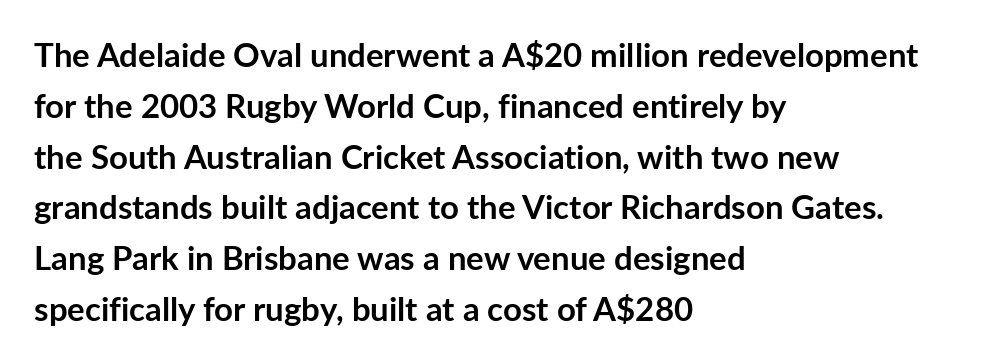
Q: Is the text bold? A: Yes.
Q: Is the text italic (slanted)? A: No, it is upright.
Q: Is the typeface a serif or a sans-serif typeface? A: Sans-serif.
Q: Is the text underlined? A: No.
Q: How is the paragraph aligned? A: Left-aligned.
Q: Is the spacing between letters normal or unusually wide? A: Normal.
Q: Is the spacing between lines tight, normal or loose? A: Normal.
Q: Width (condensed, normal, or wide)? A: Normal.
Q: Stroke contrast? A: Low.
Q: x-height? A: Medium.
Q: Monospaced? A: No.
